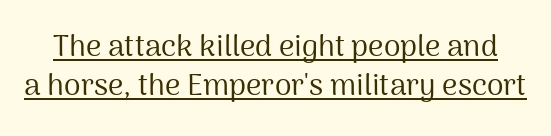
Q: Is the text bold? A: No.
Q: Is the text italic (slanted)? A: No, it is upright.
Q: Is the typeface a serif or a sans-serif typeface? A: Sans-serif.
Q: Is the text underlined? A: Yes.
Q: Is the spacing between letters normal or unusually wide? A: Normal.
Q: Is the spacing between lines tight, normal or loose? A: Normal.
Q: Width (condensed, normal, or wide)? A: Normal.
Q: Stroke contrast? A: Medium.
Q: x-height? A: Medium.
Q: Monospaced? A: No.
